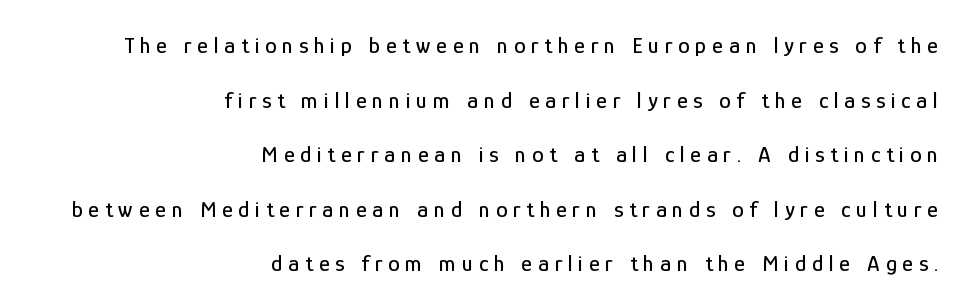
Q: Is the text italic (slanted)? A: No, it is upright.
Q: Is the text underlined? A: No.
Q: How is the paragraph aligned? A: Right-aligned.
Q: Is the spacing between letters normal or unusually wide? A: Unusually wide.
Q: Is the spacing between lines tight, normal or loose? A: Loose.
